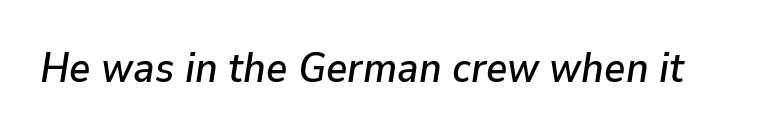
The image shows 41 px text type, italic (leaning right); set normal letter spacing, not underlined; low stroke contrast and a medium x-height.
